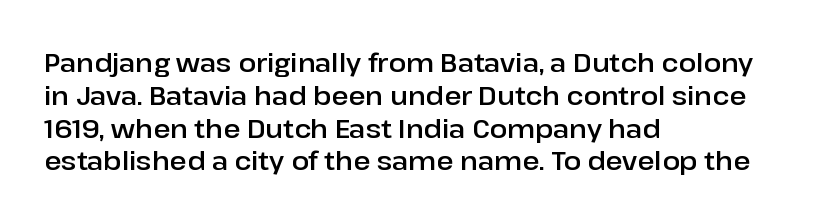
The image shows 26 px text type, upright; set left-aligned, normal line spacing (1.26x), normal letter spacing, not underlined.
